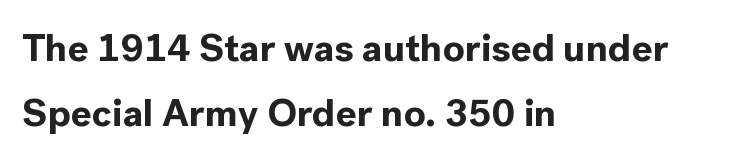
Here the designer chose a conventional face with non-uniform glyph widths. The horizontal fit of the characters is conventional and even. Plain, unruled lines of type. In terms of posture, this sample is upright.
